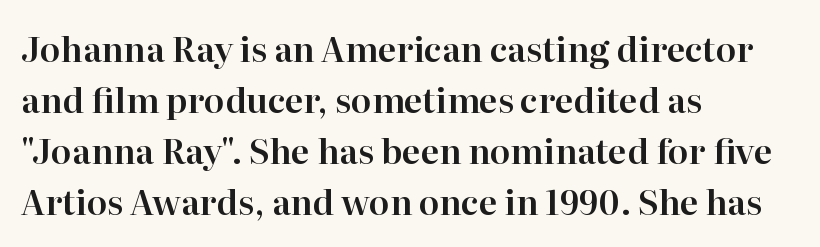
The image shows 34 px serif type, upright; set left-aligned, normal line spacing (1.5x), normal letter spacing, not underlined; high stroke contrast and a medium x-height.
